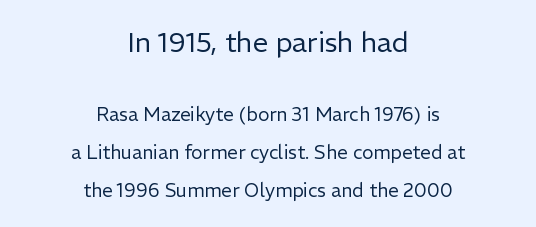
Q: Is the text bold? A: No.
Q: Is the text italic (slanted)? A: No, it is upright.
Q: Is the typeface a serif or a sans-serif typeface? A: Sans-serif.
Q: Is the text underlined? A: No.
Q: How is the paragraph aligned? A: Centered.
Q: Is the spacing between letters normal or unusually wide? A: Normal.
Q: Is the spacing between lines tight, normal or loose? A: Loose.
Q: Which block of text is set in a larger size, the first (top) or the second (bottom)? A: The first (top) one.
Q: Width (condensed, normal, or wide)? A: Normal.
Q: Stroke contrast? A: Low.
Q: x-height? A: Medium.
Q: Monospaced? A: No.
